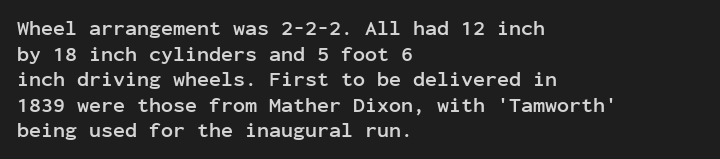
The letters stand straight up with perfectly vertical stems. The space directly below the letters is spotless. Letter spacing: default. Bold? Absolutely — the strokes are thick and heavy. The leading is moderate, giving the passage an even texture. The lines in this sample share a left origin and differ only in where they stop.
